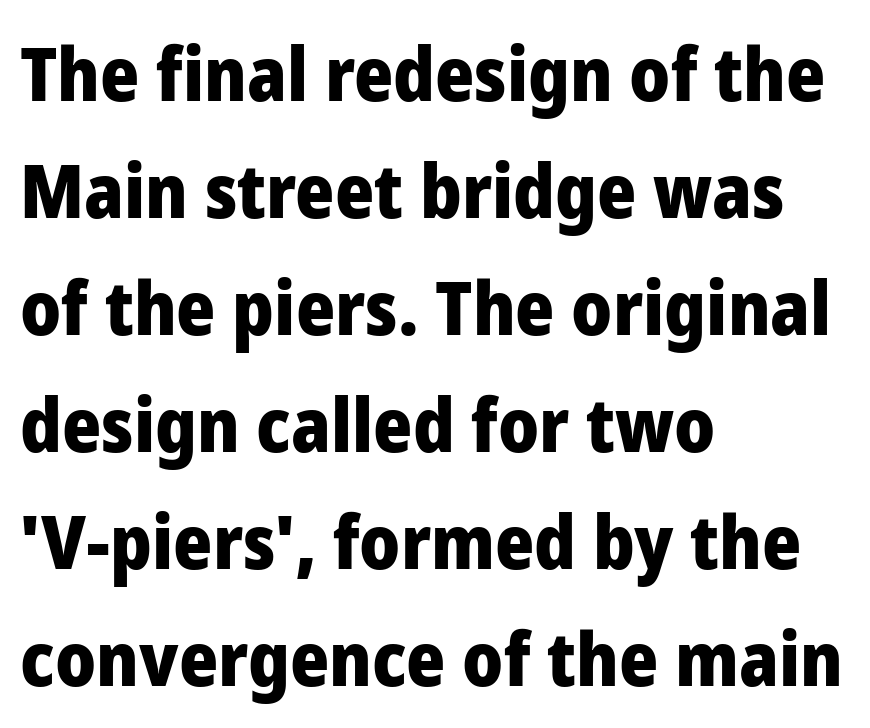
Q: Is the text bold? A: Yes.
Q: Is the text italic (slanted)? A: No, it is upright.
Q: Is the typeface a serif or a sans-serif typeface? A: Sans-serif.
Q: Is the text underlined? A: No.
Q: How is the paragraph aligned? A: Left-aligned.
Q: Is the spacing between letters normal or unusually wide? A: Normal.
Q: Is the spacing between lines tight, normal or loose? A: Normal.
Q: Width (condensed, normal, or wide)? A: Normal.
Q: Stroke contrast? A: Low.
Q: x-height? A: Medium.
Q: Monospaced? A: No.
